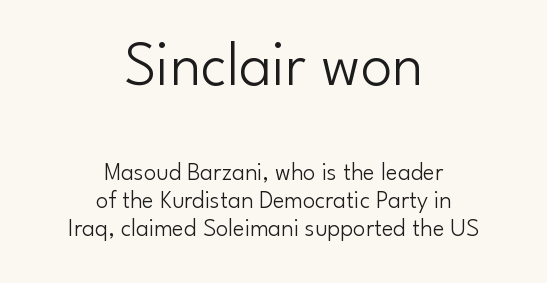
Q: Is the text bold? A: No.
Q: Is the text italic (slanted)? A: No, it is upright.
Q: Is the typeface a serif or a sans-serif typeface? A: Sans-serif.
Q: Is the text underlined? A: No.
Q: How is the paragraph aligned? A: Centered.
Q: Is the spacing between letters normal or unusually wide? A: Normal.
Q: Is the spacing between lines tight, normal or loose? A: Tight.
Q: Which block of text is set in a larger size, the first (top) or the second (bottom)? A: The first (top) one.
Q: Width (condensed, normal, or wide)? A: Normal.
Q: Stroke contrast? A: Low.
Q: x-height? A: Small.
Q: Monospaced? A: No.
